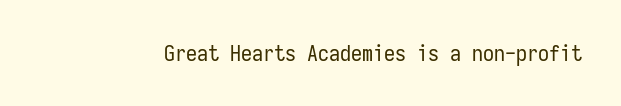
{"italic": "no", "bold": "no", "underline": "no", "letter_spacing": "normal", "letter_spacing_em": 0.0, "glyph_px": 22}
